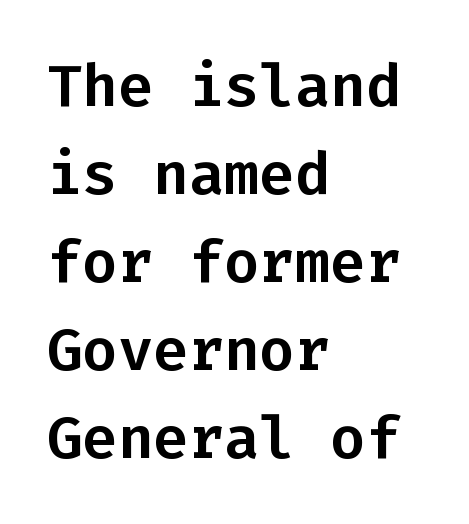
{"serif": "no", "italic": "no", "width": "normal", "stroke_contrast": "low", "x_height": "medium", "monospaced": "yes", "underline": "no", "align": "left", "line_spacing": "normal", "line_spacing_ratio": 1.49, "letter_spacing": "normal", "letter_spacing_em": 0.0, "glyph_px": 59}
